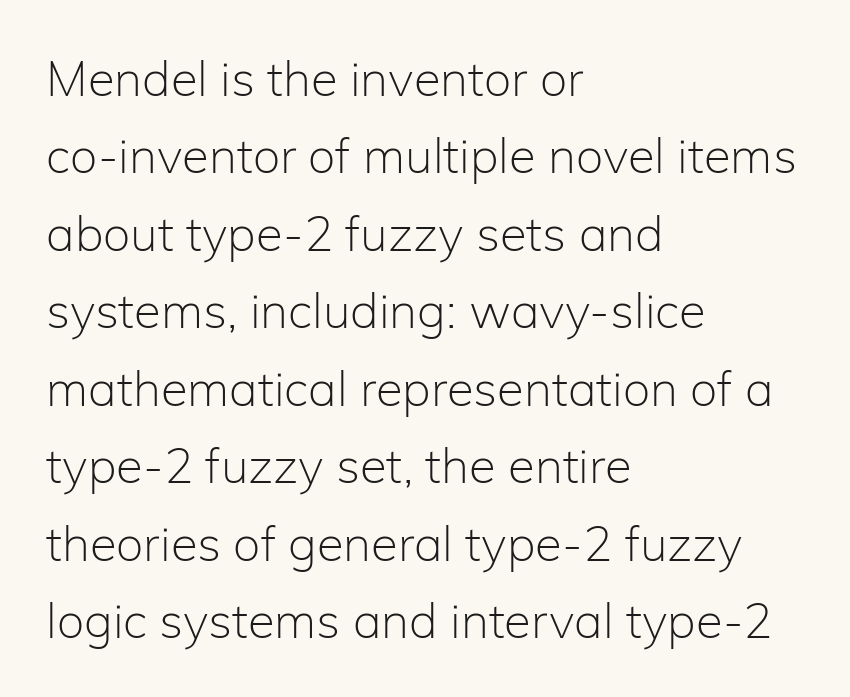
{"serif": "no", "italic": "no", "bold": "no", "weight": "light", "width": "normal", "stroke_contrast": "low", "x_height": "medium", "monospaced": "no", "underline": "no", "align": "left", "line_spacing": "normal", "line_spacing_ratio": 1.58, "letter_spacing": "normal", "letter_spacing_em": 0.0, "glyph_px": 49}
